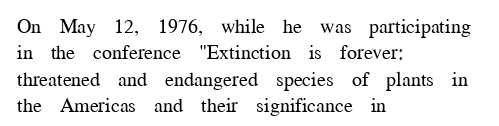
The image shows 20 px text type, upright; set left-aligned, normal line spacing (1.32x), normal letter spacing, not underlined.
